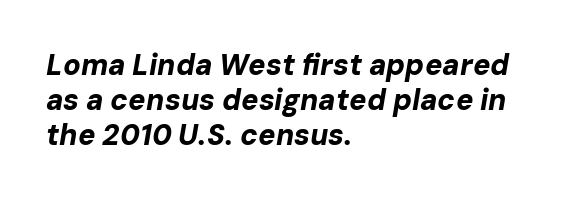
The image shows 29 px bold type, italic (leaning right); set left-aligned, line spacing 1.2x, normal letter spacing, not underlined; low stroke contrast and a medium x-height.
